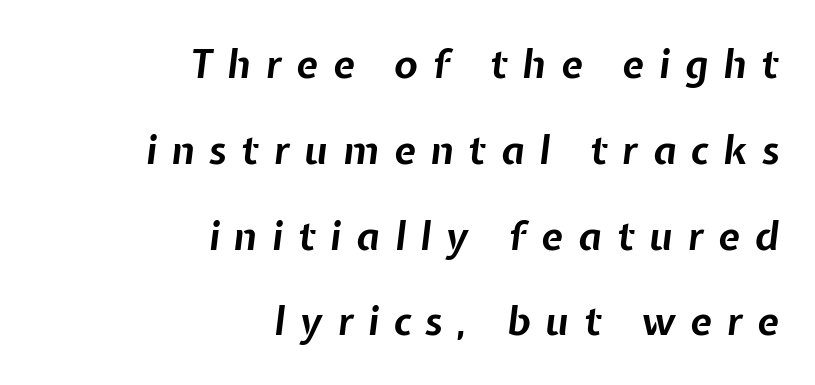
These lines stand farther apart than default settings would place them. Tall strokes in this sample are angled rather than plumb. Check under the words: just untouched page. This rendering widens character spacing well past its baseline value. The typesetter chose a ragged-left arrangement here. Is the type bold? Yes — the strokes are clearly thick and heavy.
